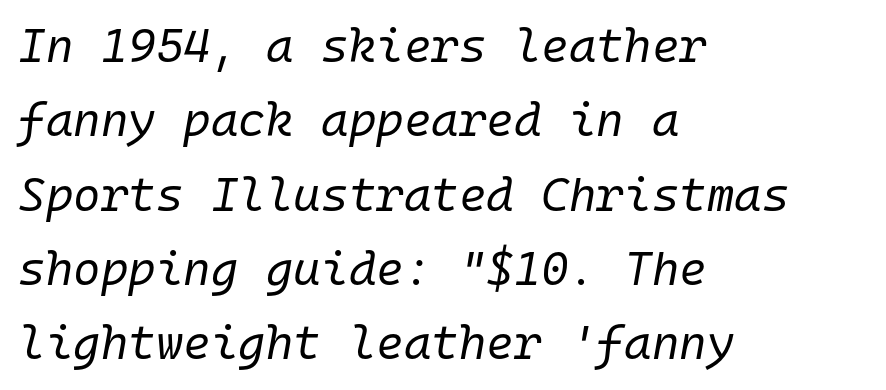
{"italic": "yes", "lean": "right", "slant_degrees": 10, "bold": "no", "weight": "regular", "width": "normal", "stroke_contrast": "low", "x_height": "medium", "monospaced": "yes", "underline": "no", "align": "left", "line_spacing": "normal", "line_spacing_ratio": 1.58, "letter_spacing": "normal", "letter_spacing_em": 0.0, "glyph_px": 47}
